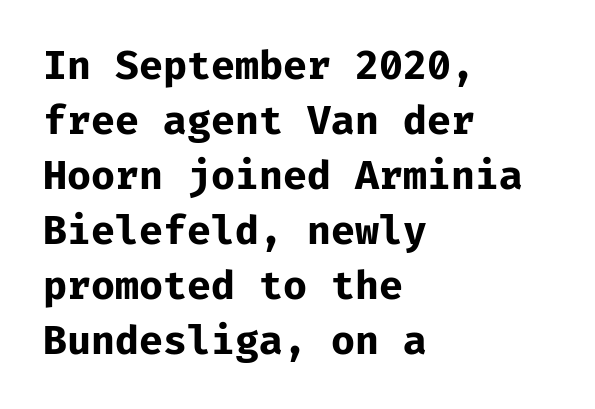
The passage shown has conventional tracking throughout. The type family on display is of the sans-serif kind. Plenty of ink on the page — the face is bold. The rendering uses a moderate line-height, typical for paragraphs. Every character here occupies the same horizontal width, giving the sample a typewriter-like rhythm.
